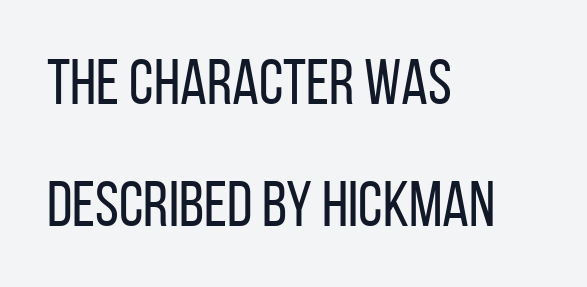
Glance below the letters and you will spot only blank space. Does the copy run flush right? No — it runs flush left. The passage shown is not bold in any degree. This sample uses a sans-serif face.
